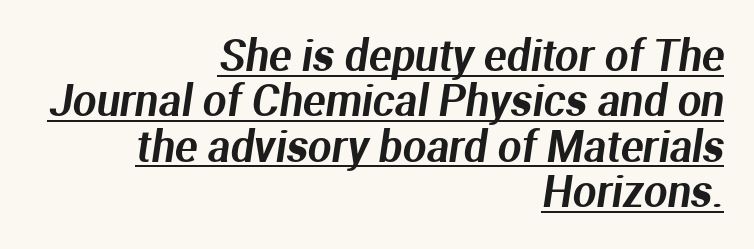
{"serif": "no", "width": "normal", "stroke_contrast": "medium", "x_height": "medium", "monospaced": "no", "underline": "yes", "align": "right", "line_spacing": "tight", "line_spacing_ratio": 1.08, "letter_spacing": "normal", "letter_spacing_em": 0.0, "glyph_px": 42}
